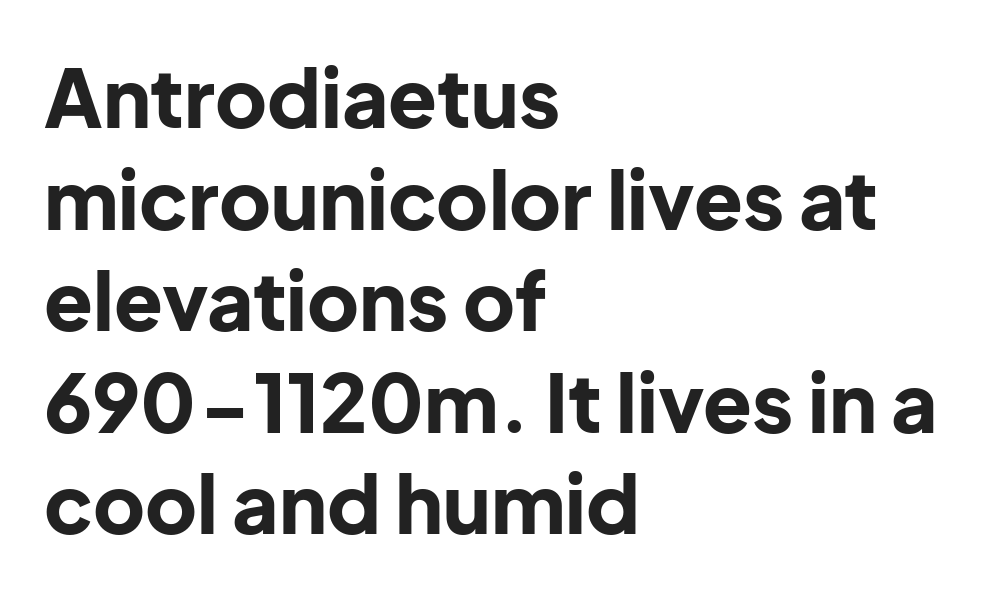
The image shows 80 px bold sans-serif type, upright; set left-aligned, normal line spacing (1.27x), normal letter spacing, not underlined; low stroke contrast and a medium x-height.
